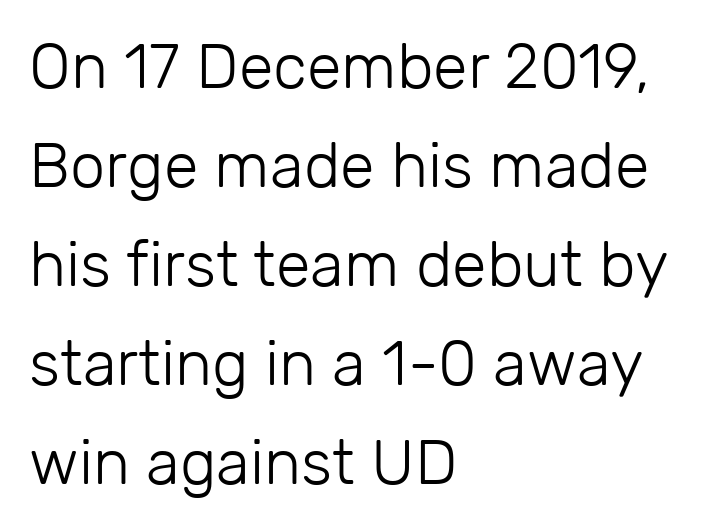
The image shows 63 px light sans-serif type, upright; set left-aligned, normal line spacing (1.57x), normal letter spacing, not underlined; low stroke contrast and a medium x-height.
